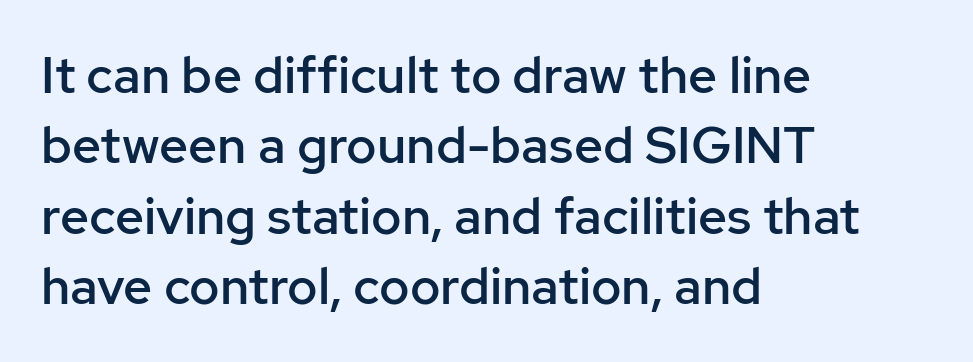
{"serif": "no", "italic": "no", "bold": "semi", "weight": "semibold", "width": "normal", "stroke_contrast": "low", "x_height": "medium", "monospaced": "no", "underline": "no", "align": "left", "line_spacing": "normal", "line_spacing_ratio": 1.38, "letter_spacing": "normal", "letter_spacing_em": 0.0, "glyph_px": 51}
